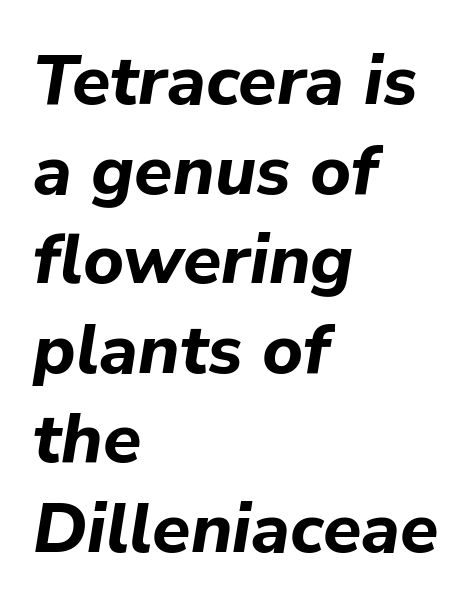
{"italic": "yes", "lean": "right", "slant_degrees": 9, "bold": "yes", "weight": "bold", "width": "normal", "stroke_contrast": "low", "x_height": "medium", "monospaced": "no", "underline": "no", "align": "left", "line_spacing": "normal", "line_spacing_ratio": 1.28, "letter_spacing": "normal", "letter_spacing_em": 0.0, "glyph_px": 70}
